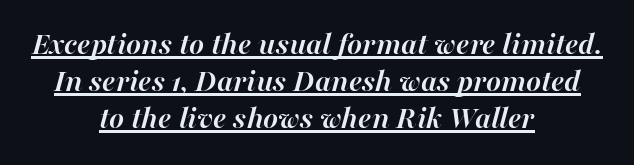
{"italic": "yes", "lean": "right", "slant_degrees": 16, "bold": "yes", "weight": "semibold", "width": "normal", "stroke_contrast": "high", "x_height": "medium", "monospaced": "no", "underline": "yes", "align": "center", "line_spacing_ratio": 1.16, "letter_spacing": "normal", "letter_spacing_em": 0.0, "glyph_px": 32}
